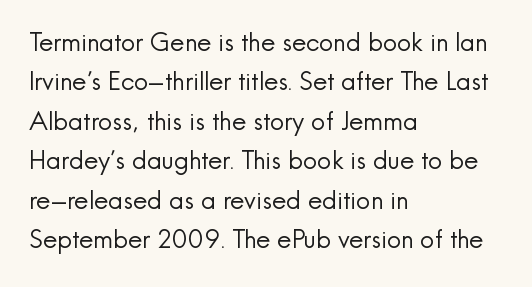
Q: Is the text bold? A: No.
Q: Is the text italic (slanted)? A: No, it is upright.
Q: Is the text underlined? A: No.
Q: How is the paragraph aligned? A: Left-aligned.
Q: Is the spacing between letters normal or unusually wide? A: Normal.
Q: Is the spacing between lines tight, normal or loose? A: Normal.
